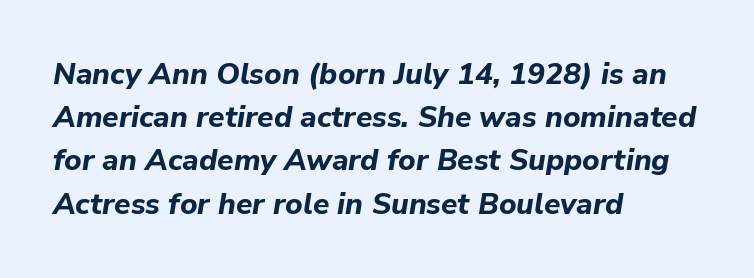
Q: Is the text bold? A: Yes.
Q: Is the text italic (slanted)? A: Yes, it leans right by about 9 degrees.
Q: Is the text underlined? A: No.
Q: How is the paragraph aligned? A: Left-aligned.
Q: Is the spacing between letters normal or unusually wide? A: Normal.
Q: Is the spacing between lines tight, normal or loose? A: Normal.
Q: Width (condensed, normal, or wide)? A: Normal.
Q: Stroke contrast? A: Low.
Q: x-height? A: Medium.
Q: Monospaced? A: No.
